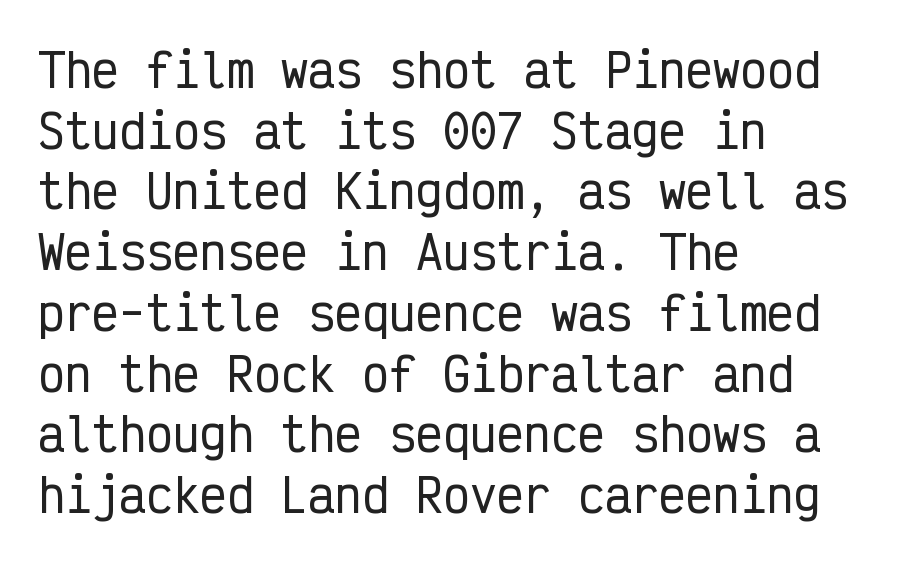
Q: Is the text italic (slanted)? A: No, it is upright.
Q: Is the typeface a serif or a sans-serif typeface? A: Sans-serif.
Q: Is the text underlined? A: No.
Q: How is the paragraph aligned? A: Left-aligned.
Q: Is the spacing between letters normal or unusually wide? A: Normal.
Q: Is the spacing between lines tight, normal or loose? A: Normal.
Q: Width (condensed, normal, or wide)? A: Condensed.
Q: Stroke contrast? A: Low.
Q: x-height? A: Medium.
Q: Monospaced? A: Yes.
